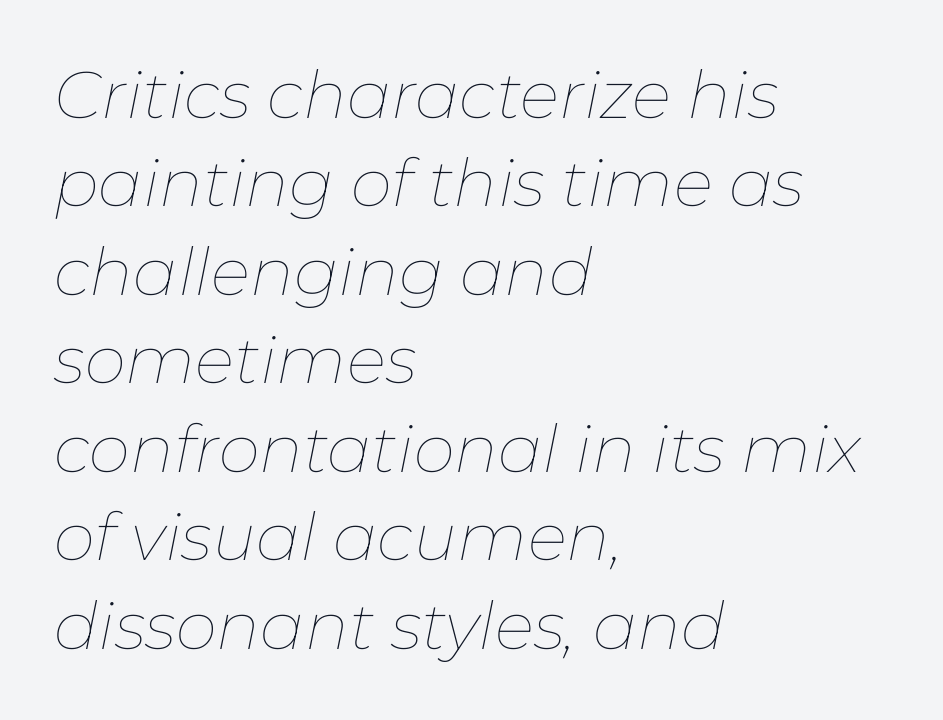
Is the type slanted? Yes — the strokes lean at a clear angle. Baseline-to-baseline distance is the conventional proportion of letter height. Standard letterfit; no display-style spreading of the glyphs. Unbolded letterforms with no extra heft.
